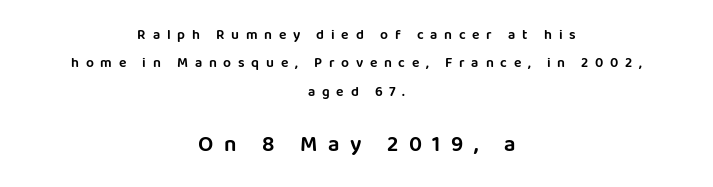
{"italic": "no", "underline": "no", "align": "center", "line_spacing": "loose", "line_spacing_ratio": 2.03, "letter_spacing": "wide", "letter_spacing_em": 0.48, "larger_block": "second", "size_ratio": 1.57, "glyph_px": 22}
